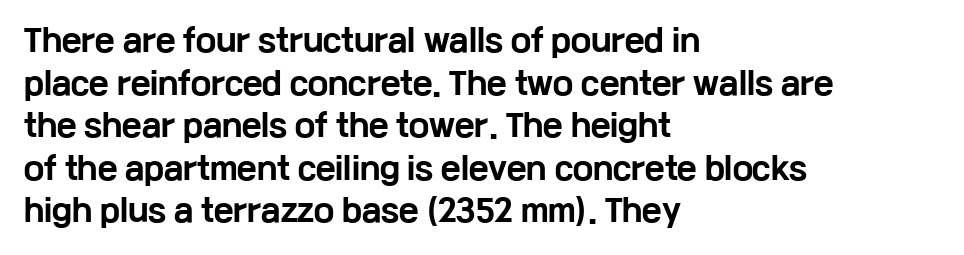
Q: Is the text bold? A: Yes.
Q: Is the text italic (slanted)? A: No, it is upright.
Q: Is the typeface a serif or a sans-serif typeface? A: Sans-serif.
Q: Is the text underlined? A: No.
Q: How is the paragraph aligned? A: Left-aligned.
Q: Is the spacing between letters normal or unusually wide? A: Normal.
Q: Is the spacing between lines tight, normal or loose? A: Normal.
Q: Width (condensed, normal, or wide)? A: Wide.
Q: Stroke contrast? A: Low.
Q: x-height? A: Medium.
Q: Monospaced? A: No.
